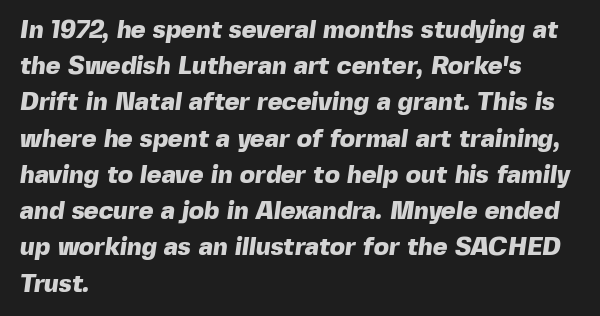
Vertically, the passage feels balanced, rows spaced as you'd expect. The line texture is even and compact thanks to regular tracking. These lines are set flush left with a ragged right edge. Quick note: underline off. Plenty of ink on the page — the face is bold.
